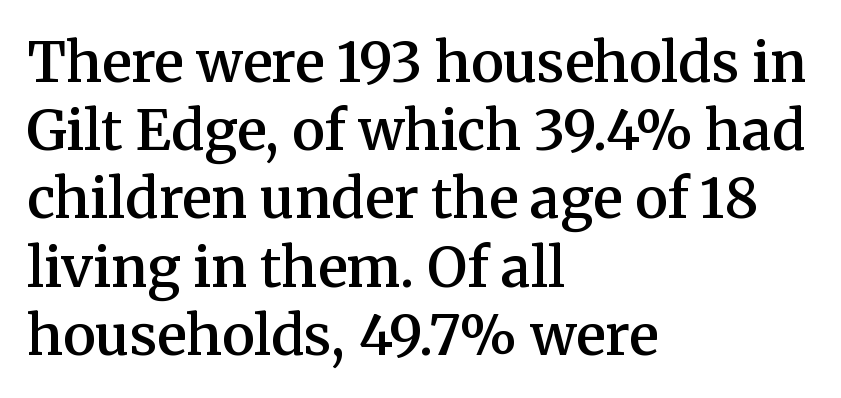
{"serif": "yes", "italic": "no", "bold": "semi", "weight": "semibold", "width": "normal", "stroke_contrast": "medium", "x_height": "medium", "monospaced": "no", "underline": "no", "align": "left", "line_spacing_ratio": 1.24, "letter_spacing": "normal", "letter_spacing_em": 0.0, "glyph_px": 55}
